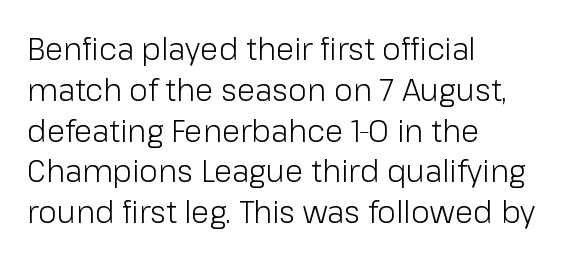
{"serif": "no", "italic": "no", "bold": "no", "weight": "light", "width": "normal", "stroke_contrast": "low", "x_height": "medium", "monospaced": "no", "underline": "no", "align": "left", "line_spacing": "normal", "line_spacing_ratio": 1.36, "letter_spacing": "normal", "letter_spacing_em": 0.0, "glyph_px": 30}
